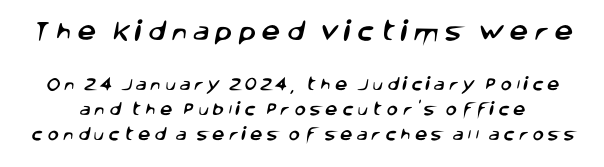
Q: Is the text underlined? A: No.
Q: Is the spacing between letters normal or unusually wide? A: Unusually wide.
Q: Which block of text is set in a larger size, the first (top) or the second (bottom)? A: The first (top) one.
